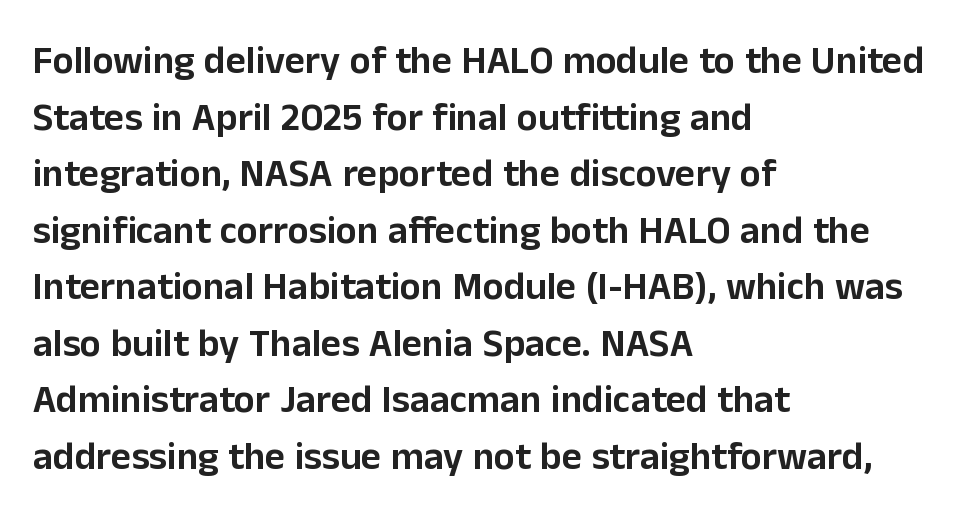
The glyphs are unaccompanied by any horizontal stroke below them. The tracking reads as untouched default to a designer's eye. Is this a sans? Yes — the strokes have no serifs. Think of a printed novel: that variable character pitch is what you see here. The typesetter chose a ragged-right arrangement here.
